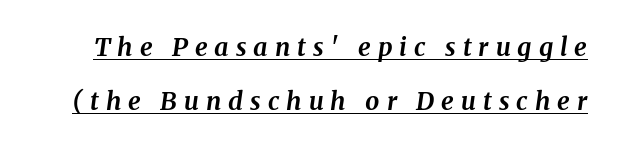
Q: Is the text bold? A: Yes.
Q: Is the text italic (slanted)? A: Yes, it leans right by about 8 degrees.
Q: Is the text underlined? A: Yes.
Q: Is the spacing between letters normal or unusually wide? A: Unusually wide.
Q: Is the spacing between lines tight, normal or loose? A: Loose.
